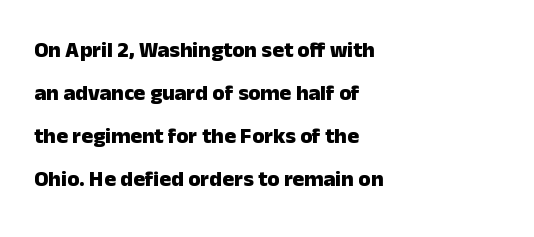
{"italic": "no", "bold": "yes", "underline": "no", "align": "left", "line_spacing": "loose", "line_spacing_ratio": 1.96, "letter_spacing": "normal", "letter_spacing_em": 0.0, "glyph_px": 22}
